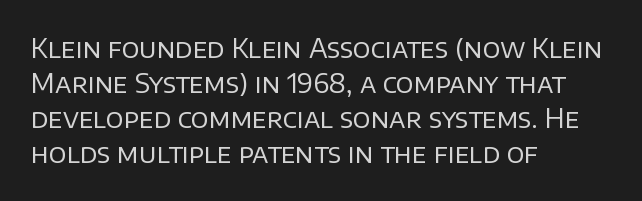
Q: Is the text bold? A: No.
Q: Is the text italic (slanted)? A: No, it is upright.
Q: Is the text underlined? A: No.
Q: How is the paragraph aligned? A: Left-aligned.
Q: Is the spacing between letters normal or unusually wide? A: Normal.
Q: Is the spacing between lines tight, normal or loose? A: Normal.
